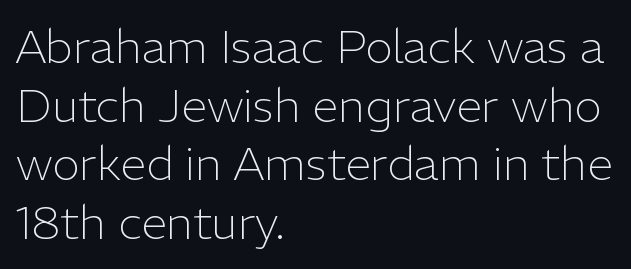
Here the glyphs are tracked normally, forming tight word shapes. Is this a fixed-width face? No — the glyphs have proportional, varying widths. Heaviness? Minimal to ordinary, like unemphasized prose. Reading down the column, the eye jumps a familiar distance to each next line.
